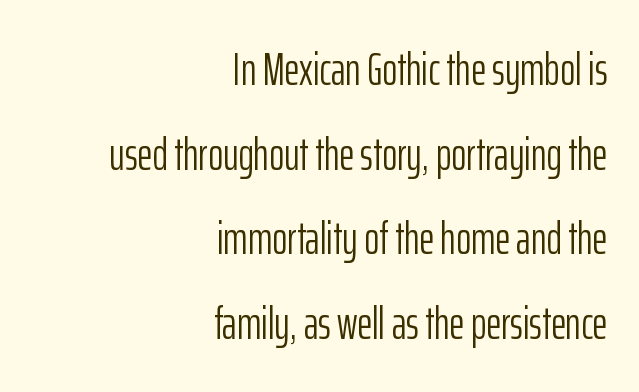
Q: Is the text bold? A: No.
Q: Is the text italic (slanted)? A: No, it is upright.
Q: Is the typeface a serif or a sans-serif typeface? A: Sans-serif.
Q: Is the text underlined? A: No.
Q: How is the paragraph aligned? A: Right-aligned.
Q: Is the spacing between letters normal or unusually wide? A: Normal.
Q: Width (condensed, normal, or wide)? A: Condensed.
Q: Stroke contrast? A: Low.
Q: x-height? A: Medium.
Q: Monospaced? A: No.
